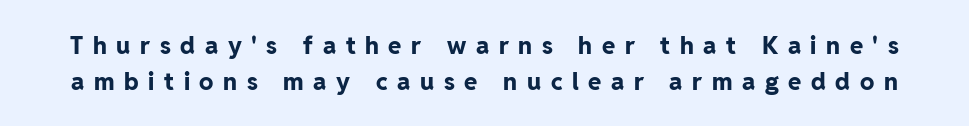
Q: Is the text bold? A: Yes.
Q: Is the text italic (slanted)? A: No, it is upright.
Q: Is the text underlined? A: No.
Q: Is the spacing between letters normal or unusually wide? A: Unusually wide.
Q: Is the spacing between lines tight, normal or loose? A: Normal.
